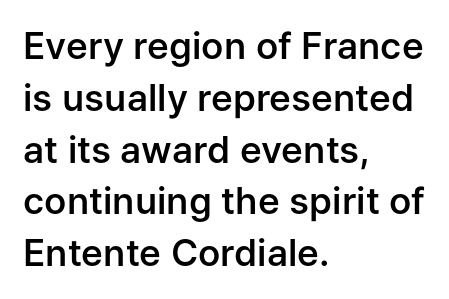
The passage shown stacks its lines at a standard gap. Horizontal alignment here is leftward, the default for most running prose. Descenders are the only things crossing below the line. These lines carry some extra weight — a demibold, not a full bold. These lines are rendered in a variable-pitch font.
